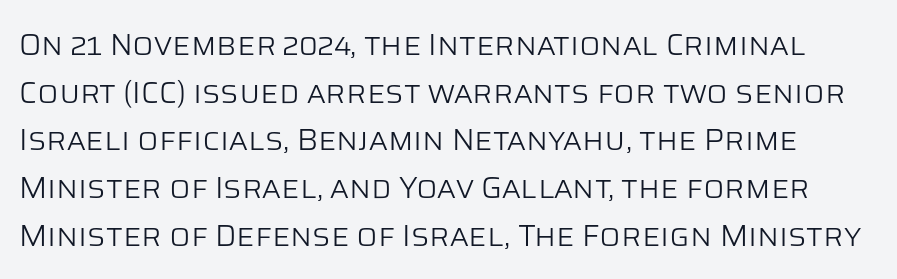
The image shows 31 px light sans-serif type, upright; set normal line spacing (1.54x), normal letter spacing, not underlined; low stroke contrast and a large x-height.
